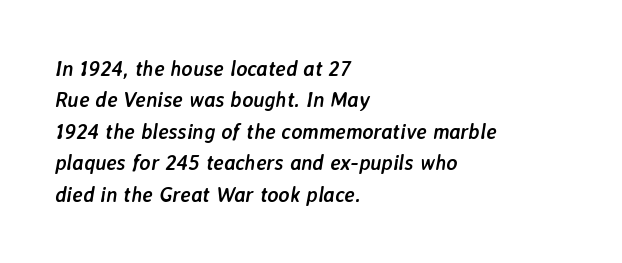
The image shows 21 px bold type, italic (leaning right); set left-aligned, normal line spacing (1.5x), normal letter spacing, not underlined.
